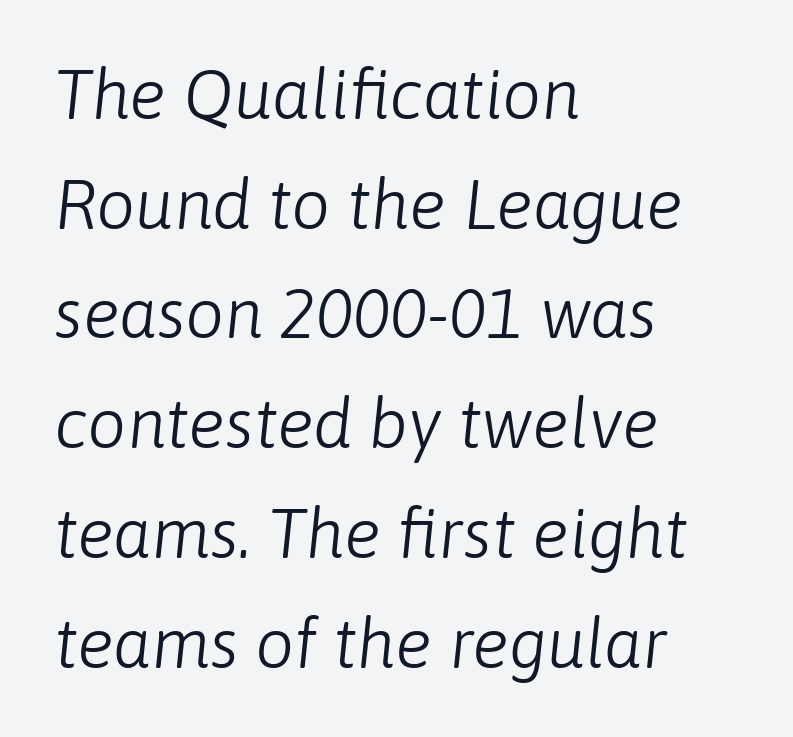
{"italic": "yes", "lean": "right", "slant_degrees": 6, "bold": "no", "weight": "light", "width": "normal", "stroke_contrast": "low", "x_height": "medium", "monospaced": "no", "underline": "no", "align": "left", "line_spacing": "normal", "line_spacing_ratio": 1.59, "letter_spacing": "normal", "letter_spacing_em": 0.0, "glyph_px": 69}
